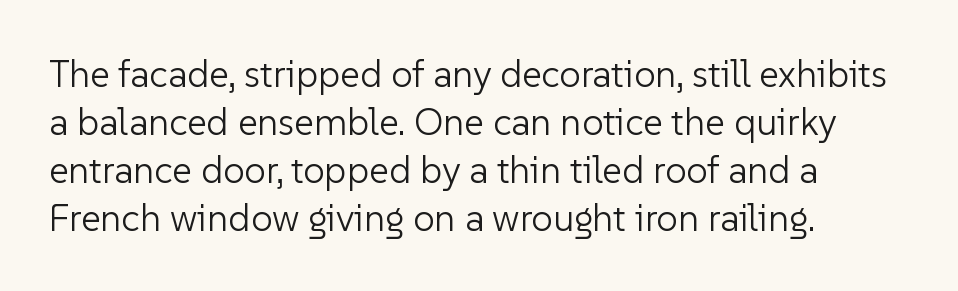
Q: Is the text bold? A: No.
Q: Is the text italic (slanted)? A: No, it is upright.
Q: Is the typeface a serif or a sans-serif typeface? A: Sans-serif.
Q: Is the text underlined? A: No.
Q: How is the paragraph aligned? A: Left-aligned.
Q: Is the spacing between letters normal or unusually wide? A: Normal.
Q: Is the spacing between lines tight, normal or loose? A: Normal.
Q: Width (condensed, normal, or wide)? A: Normal.
Q: Stroke contrast? A: Low.
Q: x-height? A: Medium.
Q: Monospaced? A: No.
